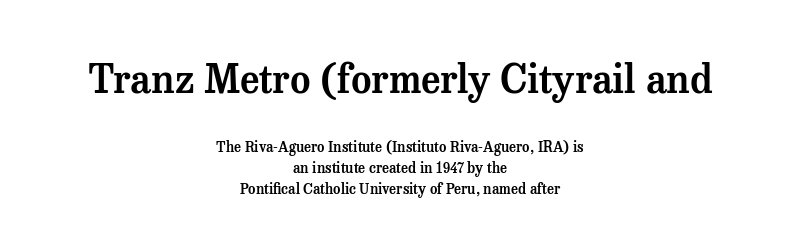
Q: Is the text italic (slanted)? A: No, it is upright.
Q: Is the typeface a serif or a sans-serif typeface? A: Serif.
Q: Is the text underlined? A: No.
Q: How is the paragraph aligned? A: Centered.
Q: Is the spacing between letters normal or unusually wide? A: Normal.
Q: Is the spacing between lines tight, normal or loose? A: Normal.
Q: Which block of text is set in a larger size, the first (top) or the second (bottom)? A: The first (top) one.
Q: Width (condensed, normal, or wide)? A: Normal.
Q: Stroke contrast? A: Medium.
Q: x-height? A: Medium.
Q: Monospaced? A: No.
